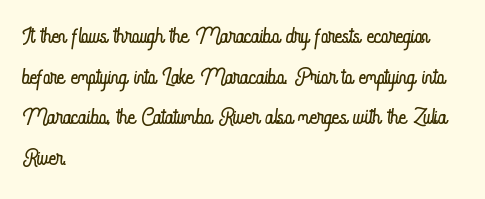
The image shows 32 px light, condensed type; set left-aligned, normal line spacing (1.27x), normal letter spacing, not underlined; low stroke contrast and a small x-height.
